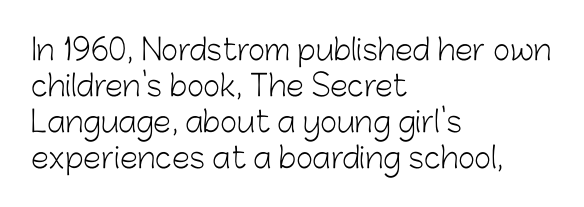
The image shows 29 px light sans-serif type, upright; set left-aligned, line spacing 1.24x, normal letter spacing, not underlined; low stroke contrast and a medium x-height.
